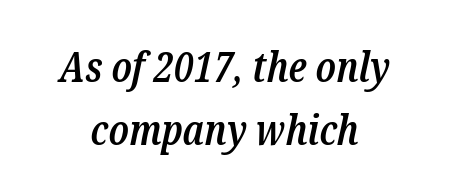
The image shows 42 px semibold, condensed serif type, italic (leaning right); set centered, normal line spacing (1.51x), normal letter spacing, not underlined; low stroke contrast and a medium x-height.
